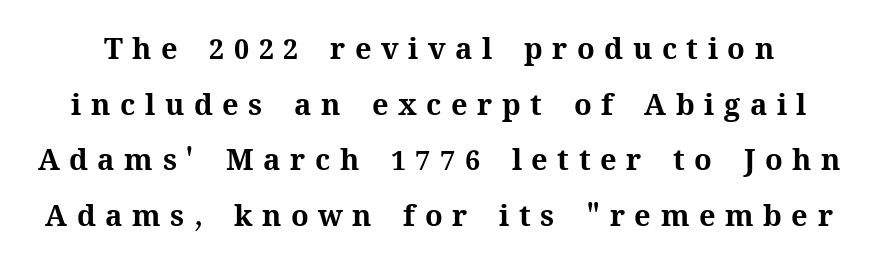
Baseline-to-baseline distance is far greater than the letter height. Quick note: underline off. Summary of weight: heavy, a full bold. Students, note that the glyphs here are deliberately spaced far apart. A typesetter would call this proportional, since set widths differ per character. Upright lettering throughout.
